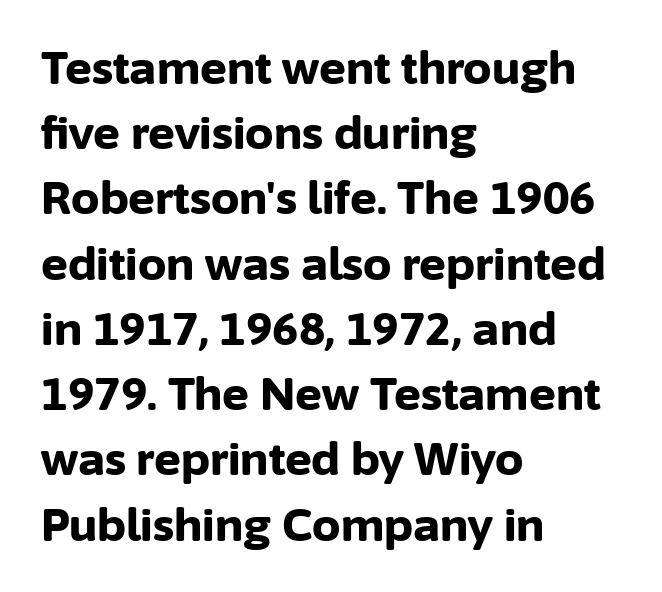
This sample uses an upright cut, with every glyph sitting square on the baseline. Honestly, the row spacing looks completely unremarkable. The line texture is even and compact thanks to regular tracking. This sample uses a sans-serif face.
